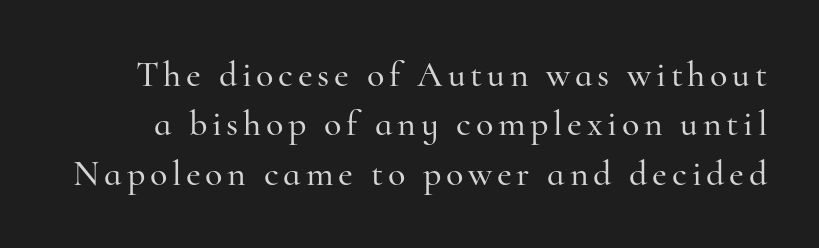
The image shows 36 px serif type, upright; set normal line spacing (1.37x), not underlined; high stroke contrast and a small x-height.
